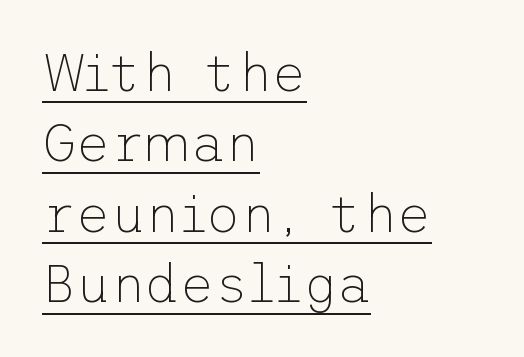
Q: Is the text bold? A: No.
Q: Is the text italic (slanted)? A: No, it is upright.
Q: Is the typeface a serif or a sans-serif typeface? A: Sans-serif.
Q: Is the text underlined? A: Yes.
Q: How is the paragraph aligned? A: Left-aligned.
Q: Is the spacing between letters normal or unusually wide? A: Normal.
Q: Is the spacing between lines tight, normal or loose? A: Normal.
Q: Width (condensed, normal, or wide)? A: Normal.
Q: Stroke contrast? A: Low.
Q: x-height? A: Medium.
